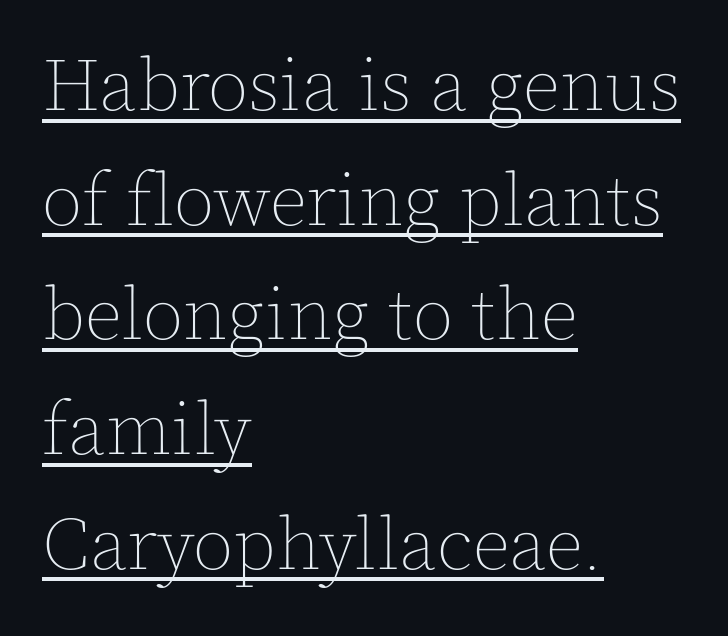
Stems and bowls with no extra thickness — not bold. Tracking here is standard; glyphs follow each other at the usual distance. Short and long lines alike share a common starting point at left. Does a line run under the words? Yes, clearly. A typesetter would call this proportional, since set widths differ per character.
